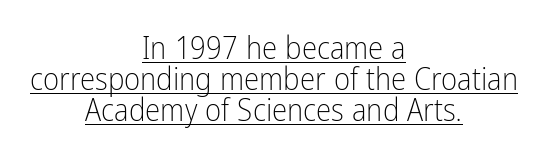
{"serif": "no", "italic": "no", "bold": "no", "weight": "light", "width": "condensed", "stroke_contrast": "low", "x_height": "medium", "monospaced": "no", "underline": "yes", "align": "center", "line_spacing": "tight", "line_spacing_ratio": 1.0, "letter_spacing": "normal", "letter_spacing_em": 0.0, "glyph_px": 31}
